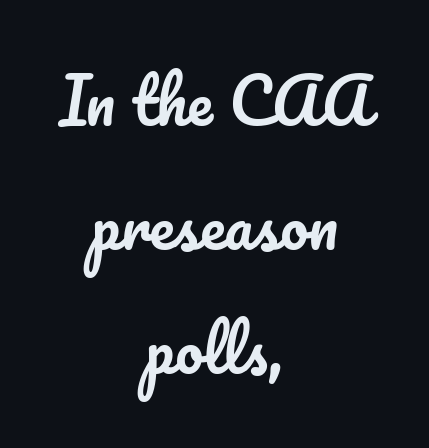
{"width": "normal", "stroke_contrast": "low", "x_height": "small", "monospaced": "no", "underline": "no", "align": "center", "line_spacing": "loose", "line_spacing_ratio": 2.0, "letter_spacing": "normal", "letter_spacing_em": 0.0, "glyph_px": 62}
